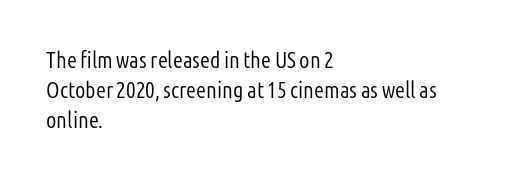
The lines are quadded left. The font sits on the lighter half of the weight spectrum, regular included. Tracking here is standard; glyphs follow each other at the usual distance. Italic? Not at all — the glyphs are vertical. Rule under the text: the space is simply empty.
